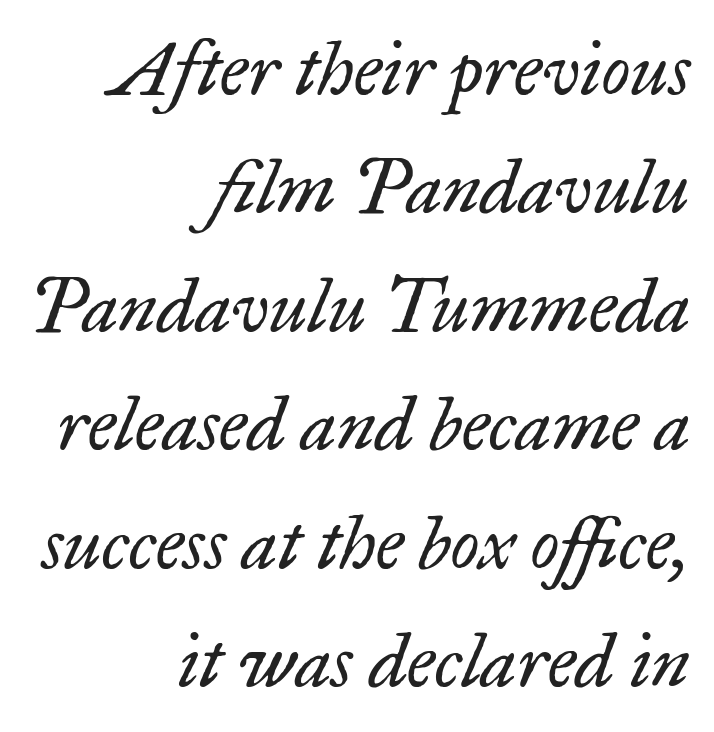
The image shows 74 px regular-weight serif type, italic (leaning right); set right-aligned, normal line spacing (1.6x), normal letter spacing, not underlined; low stroke contrast and a small x-height.
